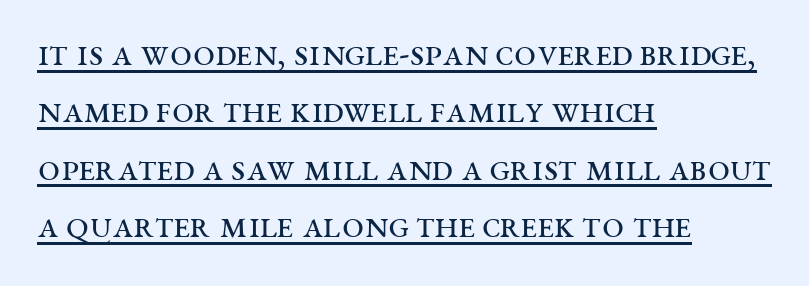
Q: Is the text bold? A: No.
Q: Is the text italic (slanted)? A: No, it is upright.
Q: Is the typeface a serif or a sans-serif typeface? A: Serif.
Q: Is the text underlined? A: Yes.
Q: How is the paragraph aligned? A: Left-aligned.
Q: Is the spacing between letters normal or unusually wide? A: Normal.
Q: Is the spacing between lines tight, normal or loose? A: Normal.
Q: Width (condensed, normal, or wide)? A: Wide.
Q: Stroke contrast? A: Medium.
Q: x-height? A: Large.
Q: Monospaced? A: No.
